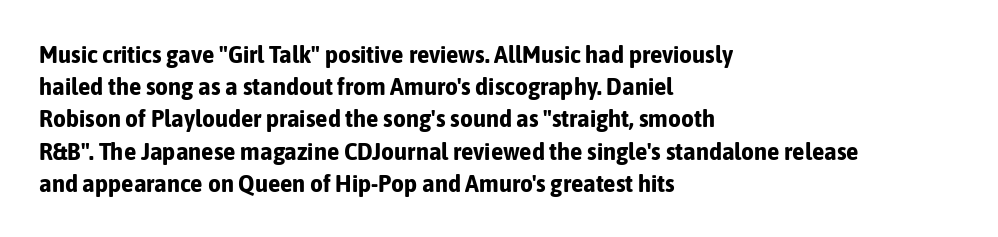
The lines sit at an ordinary, default distance from one another. Italic? Not at all — the glyphs are vertical. This rendering leaves character spacing at its baseline value. A student would call this left alignment; a typographer would say flush left, rag right.
